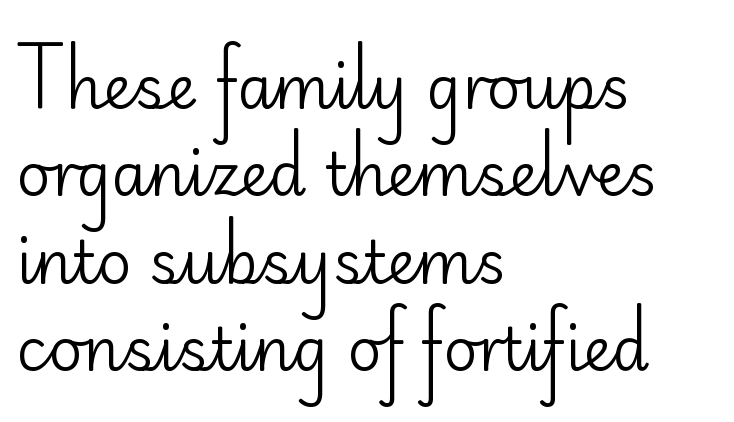
{"serif": "no", "italic": "no", "bold": "no", "weight": "regular", "width": "normal", "stroke_contrast": "low", "x_height": "small", "monospaced": "no", "underline": "no", "align": "left", "line_spacing": "normal", "line_spacing_ratio": 1.48, "letter_spacing": "normal", "letter_spacing_em": 0.0, "glyph_px": 59}
